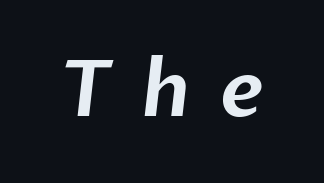
{"serif": "no", "width": "normal", "stroke_contrast": "low", "x_height": "medium", "monospaced": "no", "underline": "no", "letter_spacing": "wide", "letter_spacing_em": 0.38, "glyph_px": 78}
